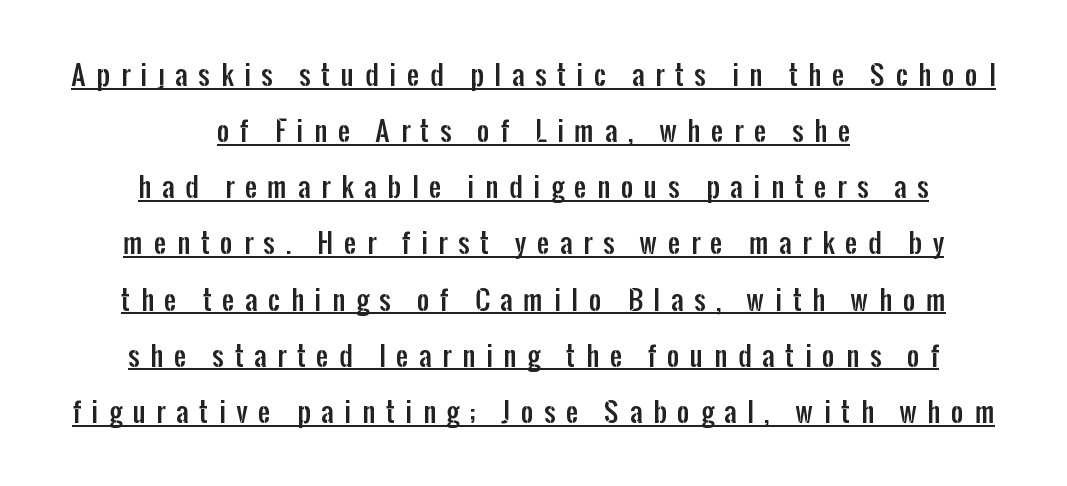
The image shows 27 px text type, upright; set centered, loose line spacing (2.08x), unusually wide letter spacing (+0.4 em), underlined.
